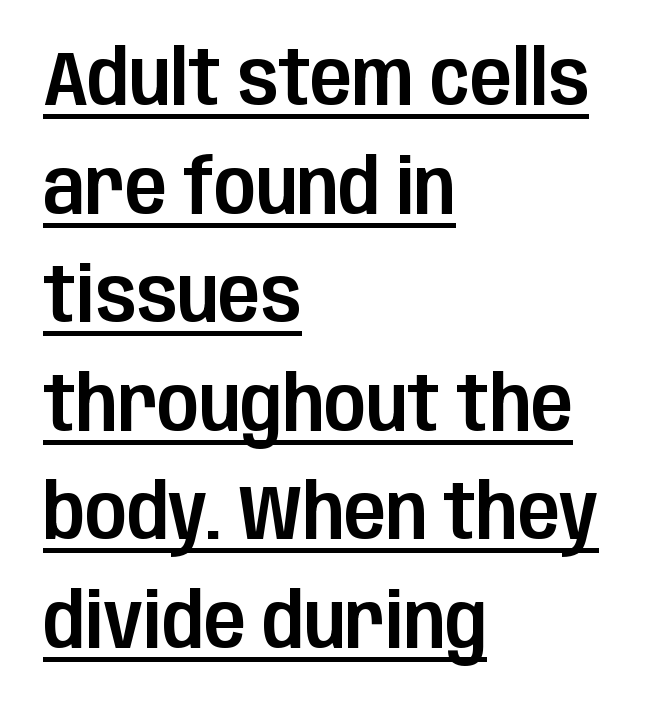
{"serif": "no", "italic": "no", "width": "condensed", "stroke_contrast": "low", "x_height": "large", "monospaced": "no", "underline": "yes", "align": "left", "line_spacing": "normal", "line_spacing_ratio": 1.41, "letter_spacing": "normal", "letter_spacing_em": 0.0, "glyph_px": 77}
